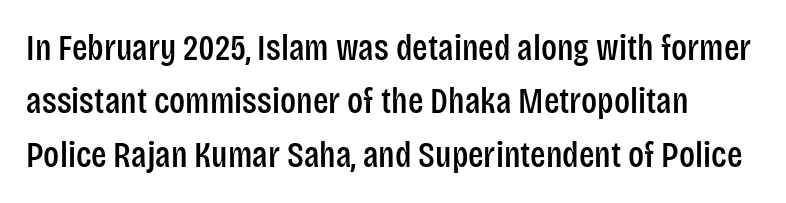
Q: Is the text italic (slanted)? A: No, it is upright.
Q: Is the typeface a serif or a sans-serif typeface? A: Sans-serif.
Q: Is the text underlined? A: No.
Q: Is the spacing between letters normal or unusually wide? A: Normal.
Q: Is the spacing between lines tight, normal or loose? A: Normal.
Q: Width (condensed, normal, or wide)? A: Condensed.
Q: Stroke contrast? A: Low.
Q: x-height? A: Large.
Q: Monospaced? A: No.
